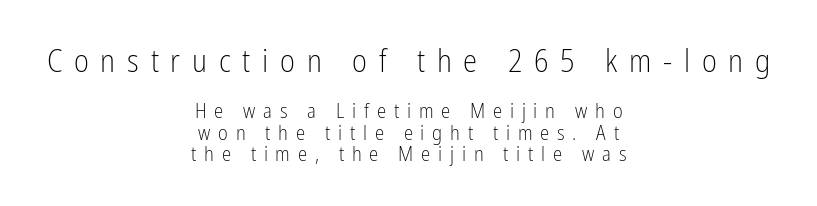
Q: Is the text bold? A: No.
Q: Is the text italic (slanted)? A: No, it is upright.
Q: Is the typeface a serif or a sans-serif typeface? A: Sans-serif.
Q: Is the text underlined? A: No.
Q: How is the paragraph aligned? A: Centered.
Q: Is the spacing between letters normal or unusually wide? A: Unusually wide.
Q: Is the spacing between lines tight, normal or loose? A: Tight.
Q: Which block of text is set in a larger size, the first (top) or the second (bottom)? A: The first (top) one.
Q: Width (condensed, normal, or wide)? A: Condensed.
Q: Stroke contrast? A: Low.
Q: x-height? A: Medium.
Q: Monospaced? A: No.
